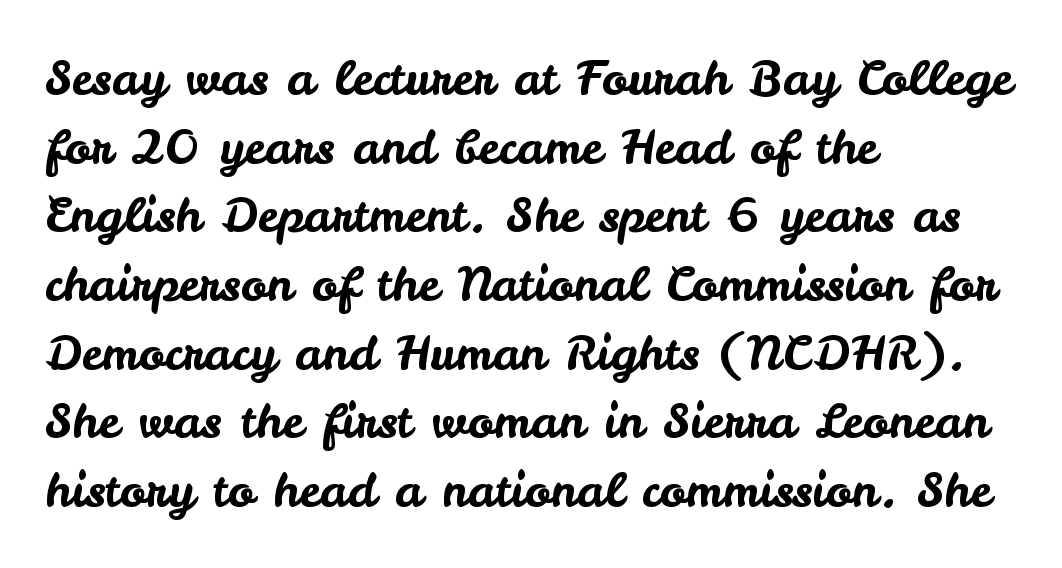
The image shows 48 px sans-serif type; set left-aligned, normal line spacing (1.43x), normal letter spacing, not underlined; low stroke contrast and a small x-height.
